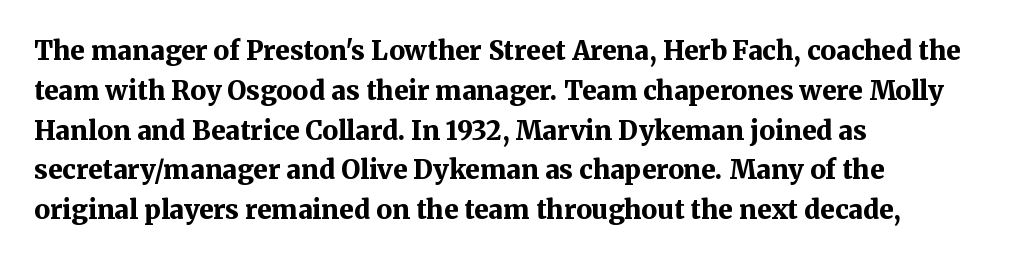
Q: Is the text bold? A: Yes.
Q: Is the text italic (slanted)? A: No, it is upright.
Q: Is the text underlined? A: No.
Q: How is the paragraph aligned? A: Left-aligned.
Q: Is the spacing between letters normal or unusually wide? A: Normal.
Q: Is the spacing between lines tight, normal or loose? A: Normal.
